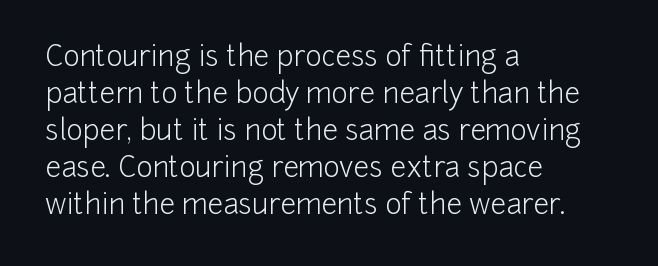
Q: Is the text bold? A: No.
Q: Is the text italic (slanted)? A: No, it is upright.
Q: Is the typeface a serif or a sans-serif typeface? A: Sans-serif.
Q: Is the text underlined? A: No.
Q: How is the paragraph aligned? A: Left-aligned.
Q: Is the spacing between letters normal or unusually wide? A: Normal.
Q: Is the spacing between lines tight, normal or loose? A: Normal.
Q: Width (condensed, normal, or wide)? A: Normal.
Q: Stroke contrast? A: Low.
Q: x-height? A: Medium.
Q: Monospaced? A: No.
